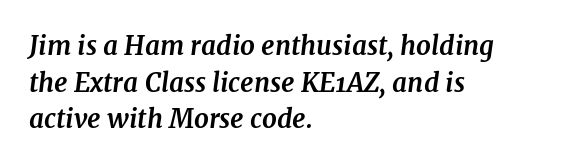
The letters are bold, with thick, heavy strokes. Nobody touched the tracking dial on this one. Only glyphs here, with clear space below each row. Would a proofreader flag this as italicized? Yes.
